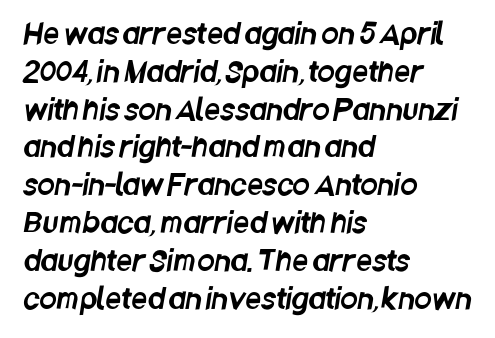
The image shows 28 px condensed sans-serif type; set left-aligned, normal line spacing (1.35x), normal letter spacing, not underlined; low stroke contrast and a large x-height.
